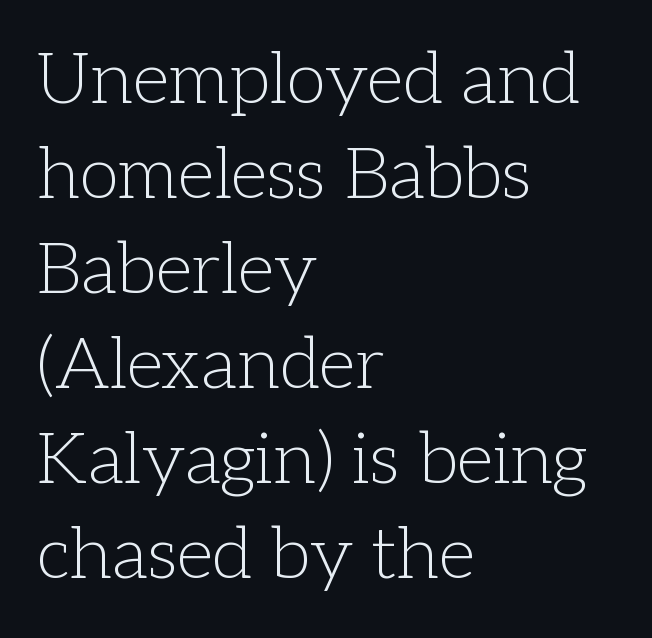
Q: Is the text bold? A: No.
Q: Is the text italic (slanted)? A: No, it is upright.
Q: Is the typeface a serif or a sans-serif typeface? A: Serif.
Q: Is the text underlined? A: No.
Q: How is the paragraph aligned? A: Left-aligned.
Q: Is the spacing between letters normal or unusually wide? A: Normal.
Q: Is the spacing between lines tight, normal or loose? A: Normal.
Q: Width (condensed, normal, or wide)? A: Normal.
Q: Stroke contrast? A: Low.
Q: x-height? A: Medium.
Q: Monospaced? A: No.
